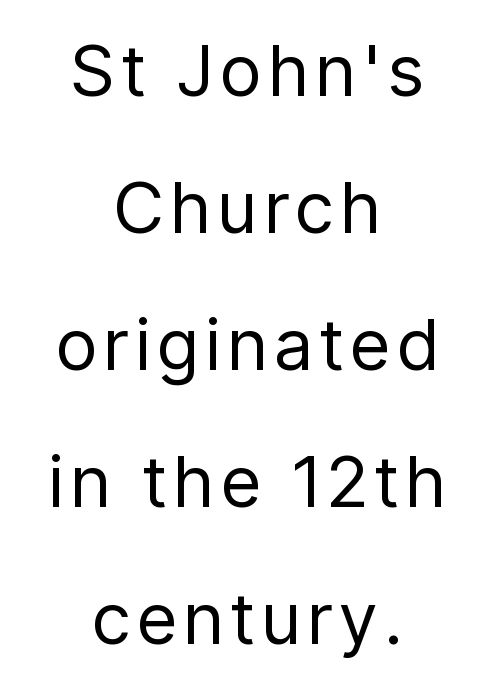
Q: Is the text bold? A: No.
Q: Is the text italic (slanted)? A: No, it is upright.
Q: Is the typeface a serif or a sans-serif typeface? A: Sans-serif.
Q: Is the text underlined? A: No.
Q: How is the paragraph aligned? A: Centered.
Q: Is the spacing between lines tight, normal or loose? A: Loose.
Q: Width (condensed, normal, or wide)? A: Condensed.
Q: Stroke contrast? A: Low.
Q: x-height? A: Medium.
Q: Monospaced? A: No.
